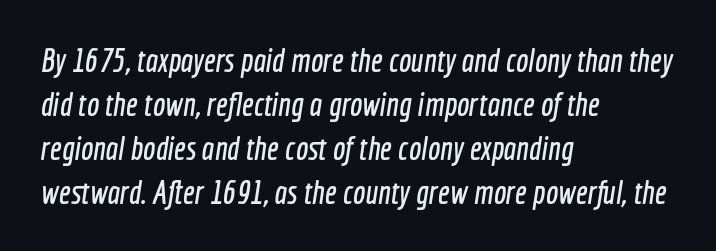
{"serif": "no", "width": "condensed", "x_height": "medium", "monospaced": "no", "underline": "no", "align": "left", "line_spacing": "normal", "line_spacing_ratio": 1.33, "letter_spacing": "normal", "letter_spacing_em": 0.0, "glyph_px": 33}
